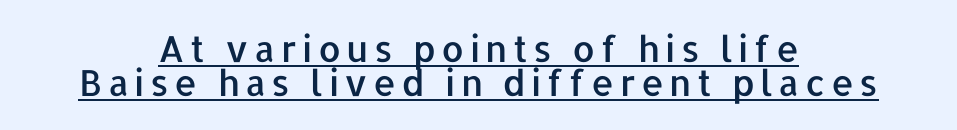
Q: Is the text italic (slanted)? A: No, it is upright.
Q: Is the typeface a serif or a sans-serif typeface? A: Sans-serif.
Q: Is the text underlined? A: Yes.
Q: How is the paragraph aligned? A: Centered.
Q: Is the spacing between lines tight, normal or loose? A: Tight.
Q: Width (condensed, normal, or wide)? A: Normal.
Q: Stroke contrast? A: Low.
Q: x-height? A: Medium.
Q: Monospaced? A: No.
